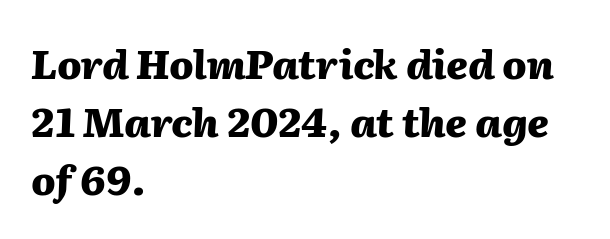
{"italic": "yes", "lean": "right", "slant_degrees": 2, "bold": "yes", "weight": "heavy", "width": "normal", "stroke_contrast": "medium", "x_height": "medium", "monospaced": "no", "underline": "no", "align": "left", "line_spacing": "normal", "line_spacing_ratio": 1.45, "letter_spacing": "normal", "letter_spacing_em": 0.0, "glyph_px": 40}
